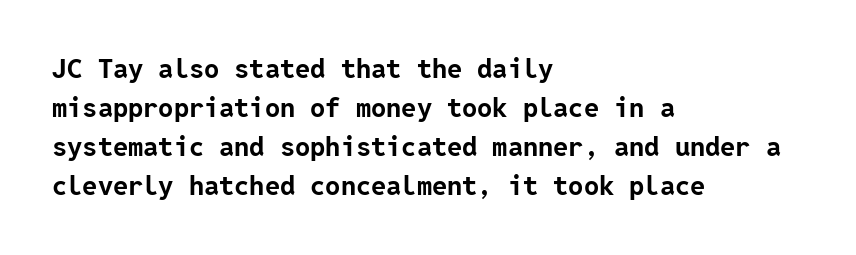
The image shows 27 px bold type, upright; set left-aligned, normal line spacing (1.45x), normal letter spacing, not underlined.
